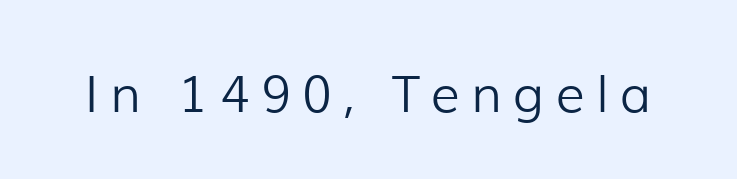
The type sits square on the baseline with zero lean. Serif or sans? Sans — the stroke terminals are bare. Each letter keeps its own natural width here, so spacing adapts to shape. The passage shown is not bold in any degree. Underlining? Definitely not there. The letters are spread apart with noticeably loose tracking.
